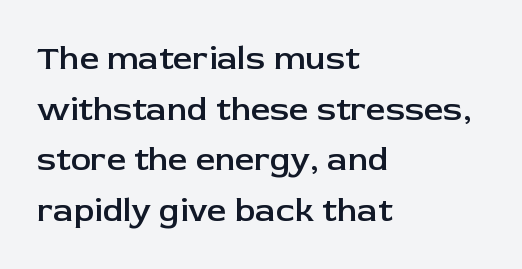
Strokes here are thickened, but only to semibold level. Note: no serifs on the glyphs. The gap between lines stays unmarked. Interline gaps are of average width in this sample. Every stem runs plumb, perpendicular to the baseline. The text block is weighted toward the left margin, trailing off unevenly rightward.
